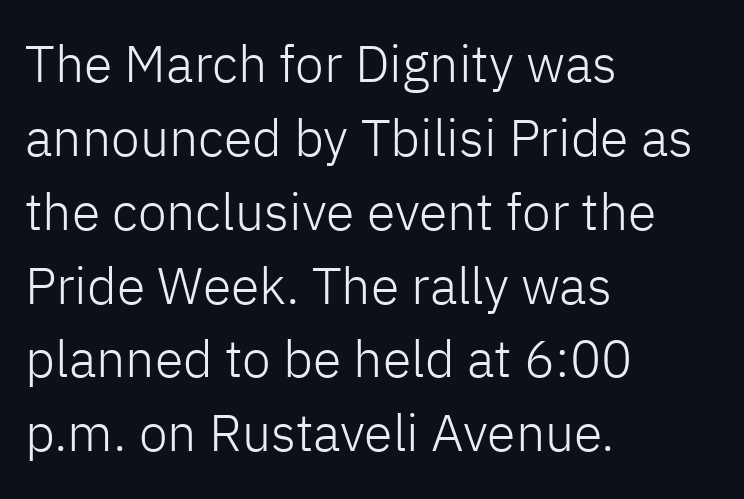
The image shows 52 px light sans-serif type, upright; set left-aligned, normal line spacing (1.42x), normal letter spacing, not underlined; low stroke contrast and a medium x-height.
